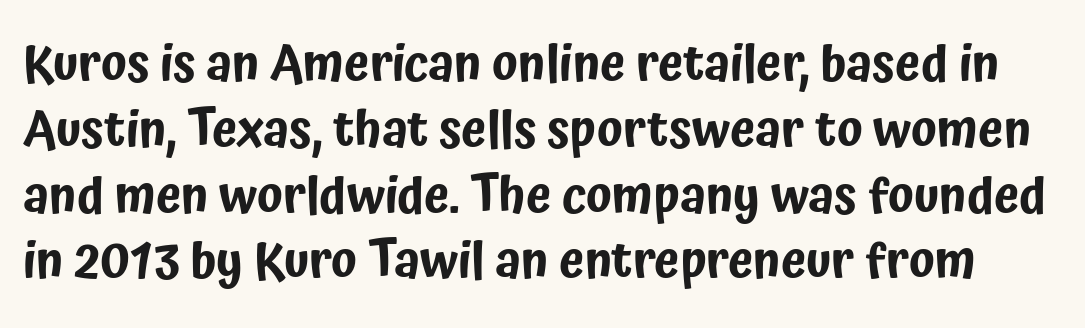
The image shows 51 px condensed sans-serif type, upright; set normal line spacing (1.29x), normal letter spacing, not underlined; low stroke contrast and a medium x-height.
